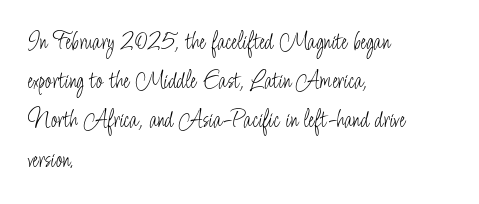
{"bold": "no", "underline": "no", "align": "left", "line_spacing": "normal", "line_spacing_ratio": 1.57, "letter_spacing": "normal", "letter_spacing_em": 0.0, "glyph_px": 25}
